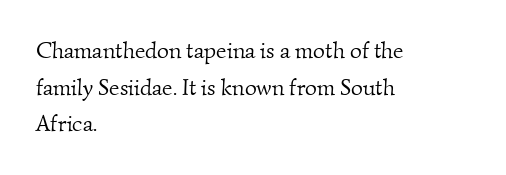
Q: Is the text bold? A: No.
Q: Is the text underlined? A: No.
Q: How is the paragraph aligned? A: Left-aligned.
Q: Is the spacing between letters normal or unusually wide? A: Normal.
Q: Is the spacing between lines tight, normal or loose? A: Normal.
